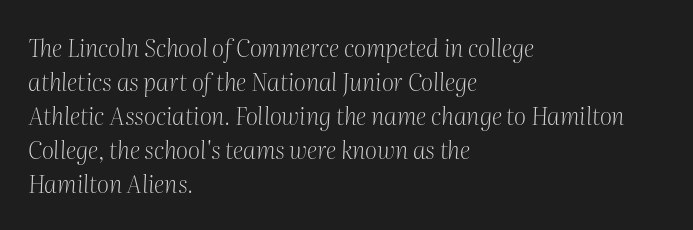
The image shows 24 px text type, italic (leaning right); set left-aligned, normal line spacing (1.42x), normal letter spacing, not underlined.
